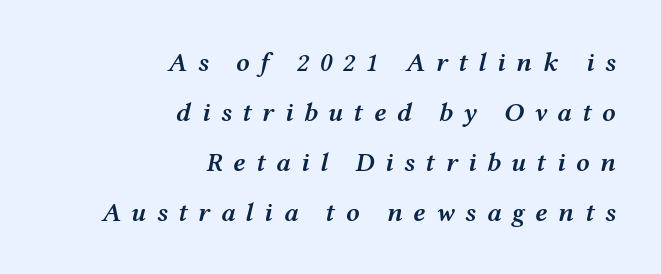
The image shows 27 px text type, italic (leaning right); set right-aligned, line spacing 1.85x, unusually wide letter spacing (+0.38 em), not underlined.
